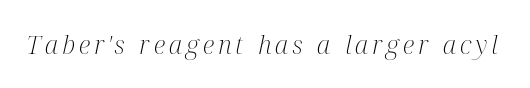
{"italic": "yes", "lean": "right", "slant_degrees": 12, "bold": "no", "underline": "no", "glyph_px": 26}
